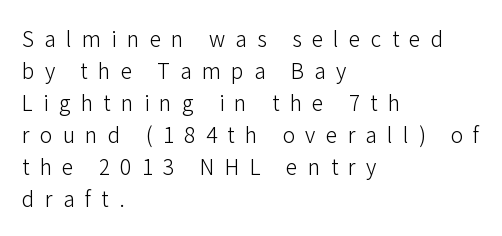
The image shows 21 px text type, upright; set left-aligned, normal line spacing (1.52x), unusually wide letter spacing (+0.49 em), not underlined.
